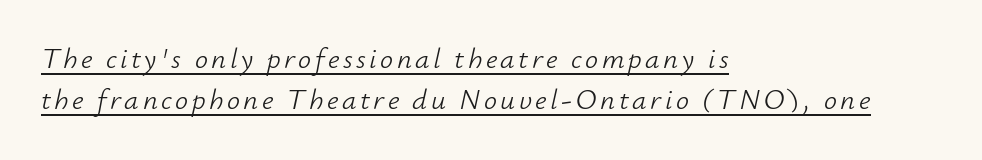
{"italic": "yes", "lean": "right", "slant_degrees": 12, "bold": "no", "weight": "light", "width": "normal", "stroke_contrast": "low", "x_height": "small", "monospaced": "no", "underline": "yes", "align": "left", "line_spacing": "normal", "line_spacing_ratio": 1.42, "glyph_px": 29}
